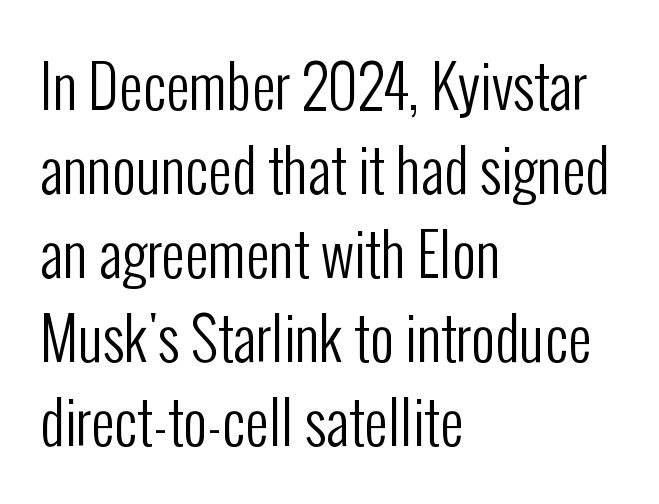
Q: Is the text bold? A: No.
Q: Is the text italic (slanted)? A: No, it is upright.
Q: Is the typeface a serif or a sans-serif typeface? A: Sans-serif.
Q: Is the text underlined? A: No.
Q: How is the paragraph aligned? A: Left-aligned.
Q: Is the spacing between letters normal or unusually wide? A: Normal.
Q: Is the spacing between lines tight, normal or loose? A: Normal.
Q: Width (condensed, normal, or wide)? A: Condensed.
Q: Stroke contrast? A: Low.
Q: x-height? A: Medium.
Q: Monospaced? A: No.
